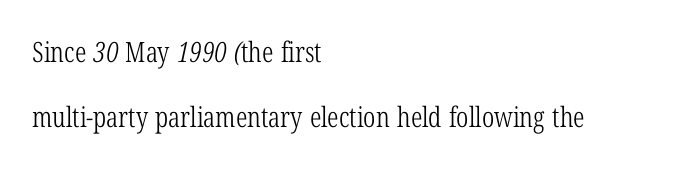
Here the designer chose a conventional face with non-uniform glyph widths. The letterforms sit at book weight or below. Typographically, this falls in the serif category. Compared with a centered layout, this one pins lines to the left instead. The tracking reads as untouched default to a designer's eye. Plain, unruled lines of type.
